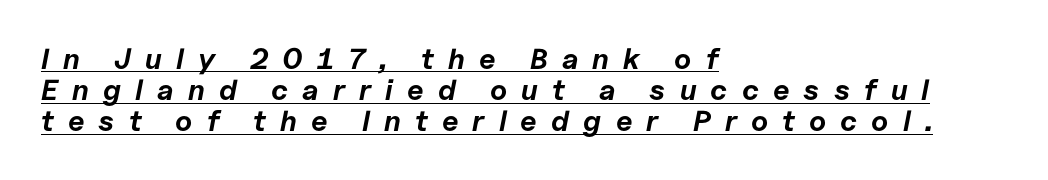
Every word sits above its own underline. Loose tracking; the words dissolve into strings of separated letters. Designer's note — italics engaged. Typesetter's note: full bold, strokes at maximum text heaviness. The leading is snug, giving the passage a crowded texture.
